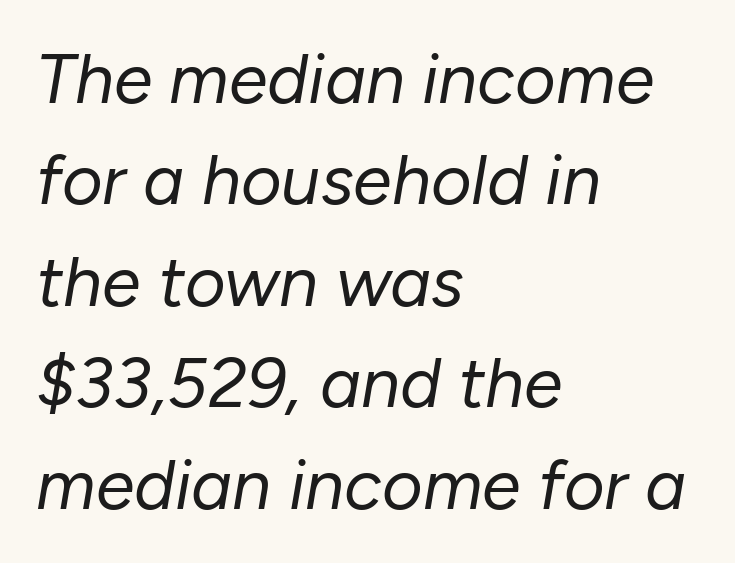
The vertical gap from one line to the next is medium. You could not count columns in this text — the font is proportionally spaced. Every character sits at an angle, as italics do. The gaps between neighbouring characters are ordinary and unremarkable. Unbolded letterforms with no extra heft.
